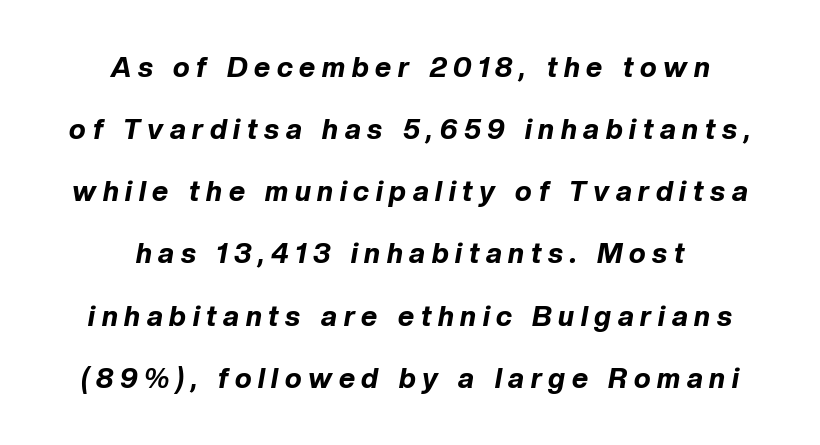
{"italic": "yes", "lean": "right", "slant_degrees": 10, "bold": "yes", "weight": "bold", "width": "normal", "stroke_contrast": "low", "x_height": "medium", "monospaced": "no", "underline": "no", "align": "center", "line_spacing": "loose", "line_spacing_ratio": 2.22, "letter_spacing": "wide", "letter_spacing_em": 0.24, "glyph_px": 28}
